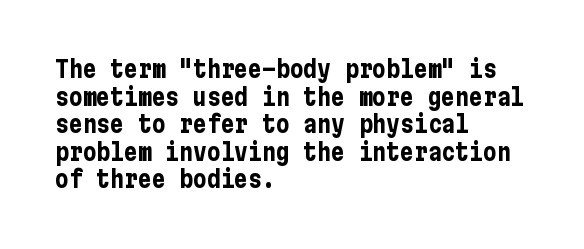
The image shows 23 px bold type, upright; set left-aligned, line spacing 1.2x, normal letter spacing, not underlined.
